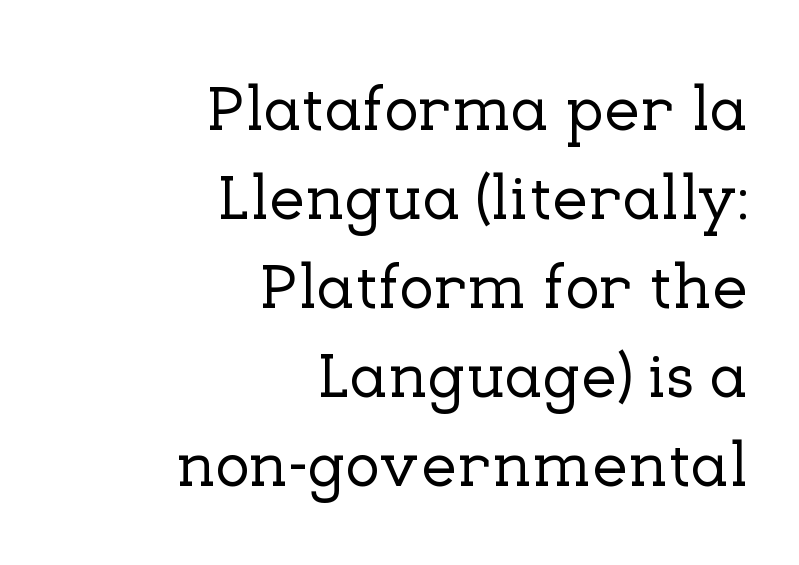
{"serif": "yes", "italic": "no", "width": "normal", "stroke_contrast": "low", "x_height": "medium", "monospaced": "no", "underline": "no", "align": "right", "line_spacing": "normal", "line_spacing_ratio": 1.39, "letter_spacing": "normal", "letter_spacing_em": 0.0, "glyph_px": 64}
